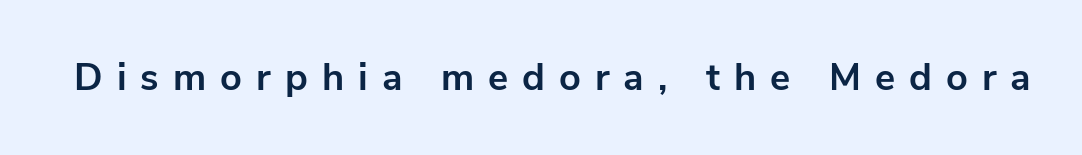
The letters are spread apart with noticeably loose tracking. The axis of the letterforms is exactly vertical. Rule under the text: the space is simply empty. What weight is shown? A full bold with thick strokes. The type family on display is of the sans-serif kind. Think of a printed novel: that variable character pitch is what you see here.
